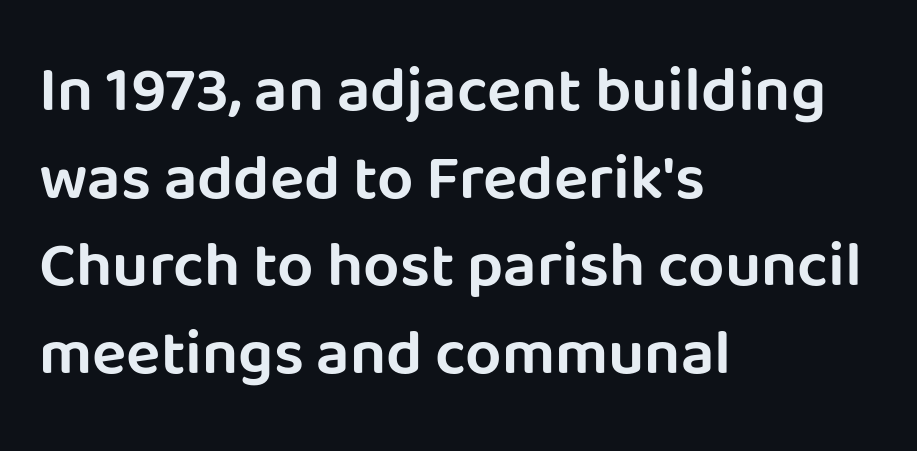
Q: Is the text italic (slanted)? A: No, it is upright.
Q: Is the typeface a serif or a sans-serif typeface? A: Sans-serif.
Q: Is the text underlined? A: No.
Q: How is the paragraph aligned? A: Left-aligned.
Q: Is the spacing between letters normal or unusually wide? A: Normal.
Q: Is the spacing between lines tight, normal or loose? A: Normal.
Q: Width (condensed, normal, or wide)? A: Normal.
Q: Stroke contrast? A: Low.
Q: x-height? A: Large.
Q: Monospaced? A: No.
